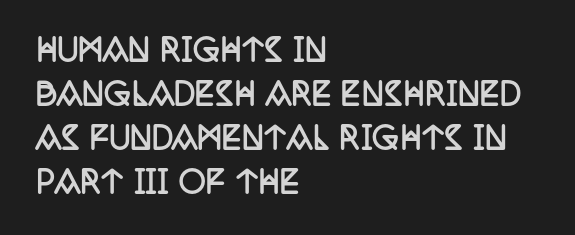
The image shows 30 px semibold, condensed serif type, upright; set left-aligned, normal line spacing (1.47x), normal letter spacing, not underlined; low stroke contrast and a large x-height.
